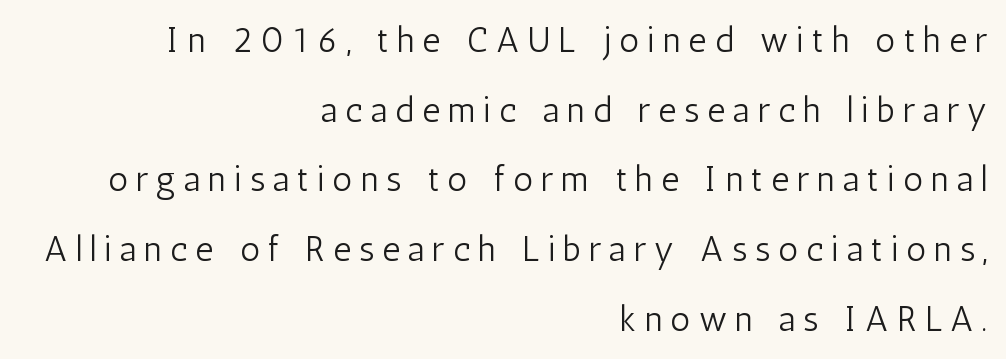
Bare-footed words on every line. The lines in this sample share a right terminus and differ only in where they begin. A typesetter would call this proportional, since set widths differ per character. What kind of face is this? One without serifs — a sans.
